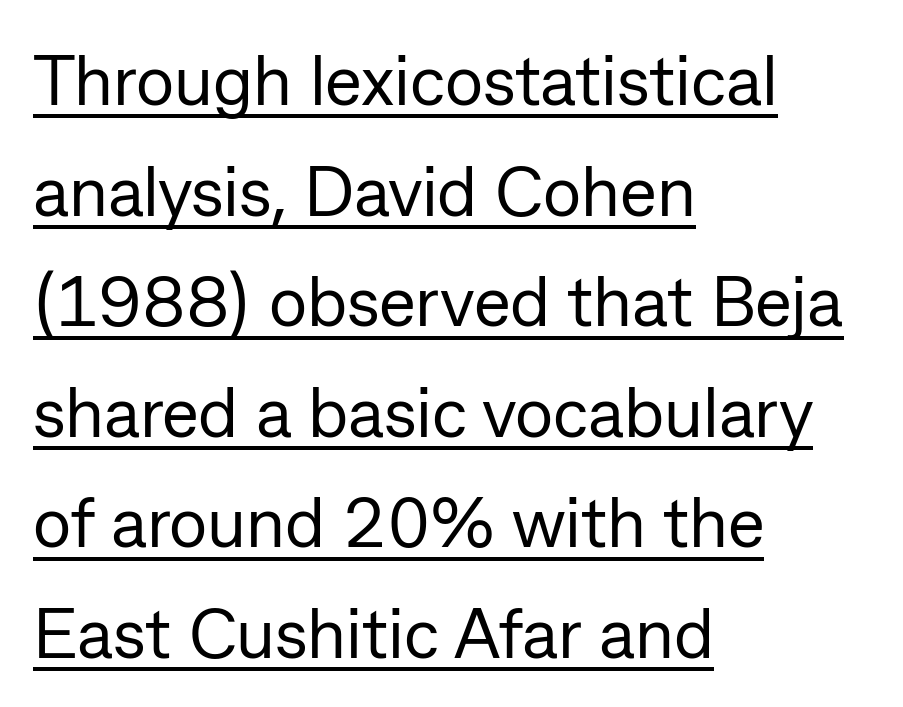
Q: Is the text bold? A: No.
Q: Is the text italic (slanted)? A: No, it is upright.
Q: Is the typeface a serif or a sans-serif typeface? A: Sans-serif.
Q: Is the text underlined? A: Yes.
Q: How is the paragraph aligned? A: Left-aligned.
Q: Is the spacing between letters normal or unusually wide? A: Normal.
Q: Is the spacing between lines tight, normal or loose? A: Normal.
Q: Width (condensed, normal, or wide)? A: Normal.
Q: Stroke contrast? A: Low.
Q: x-height? A: Medium.
Q: Monospaced? A: No.
